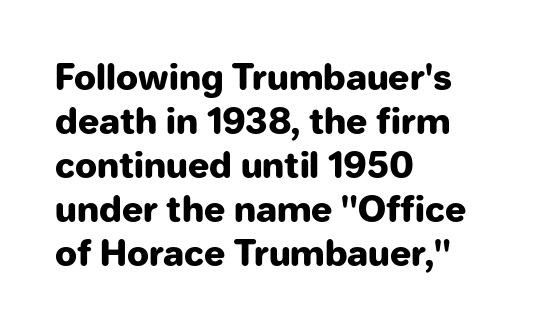
Q: Is the text bold? A: Yes.
Q: Is the text italic (slanted)? A: No, it is upright.
Q: Is the typeface a serif or a sans-serif typeface? A: Sans-serif.
Q: Is the text underlined? A: No.
Q: How is the paragraph aligned? A: Left-aligned.
Q: Is the spacing between letters normal or unusually wide? A: Normal.
Q: Is the spacing between lines tight, normal or loose? A: Normal.
Q: Width (condensed, normal, or wide)? A: Normal.
Q: Stroke contrast? A: Low.
Q: x-height? A: Medium.
Q: Monospaced? A: No.
